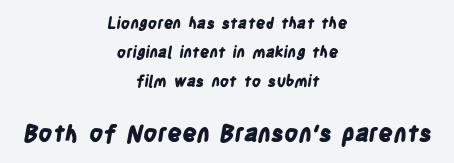
Q: Is the text bold? A: Yes.
Q: Is the text underlined? A: No.
Q: How is the paragraph aligned? A: Centered.
Q: Is the spacing between letters normal or unusually wide? A: Normal.
Q: Is the spacing between lines tight, normal or loose? A: Loose.
Q: Which block of text is set in a larger size, the first (top) or the second (bottom)? A: The second (bottom) one.
